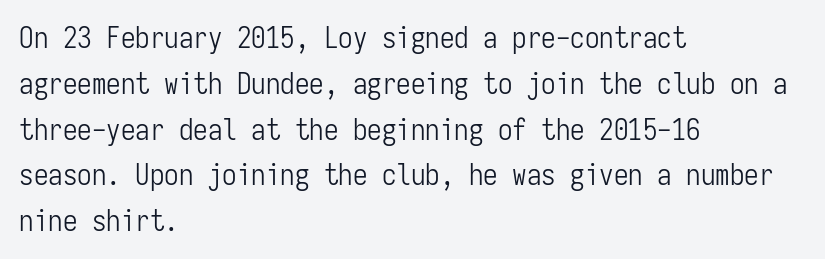
Tracking value appears to be zero — textbook default spacing. No letter is thick-stroked: the sample isn't bold. These lines are set flush left with a ragged right edge. Check the space under the baseline: it is left empty.
